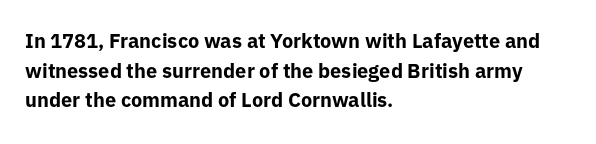
The rendering uses a bold face; every stroke is thick and dark. Compared with a centered layout, this one pins lines to the left instead. Underline: absent. In terms of letterspacing, this is plain default setting. Italic: no, the glyphs are upright roman. How would I describe the line gaps? Plain and ordinary.
